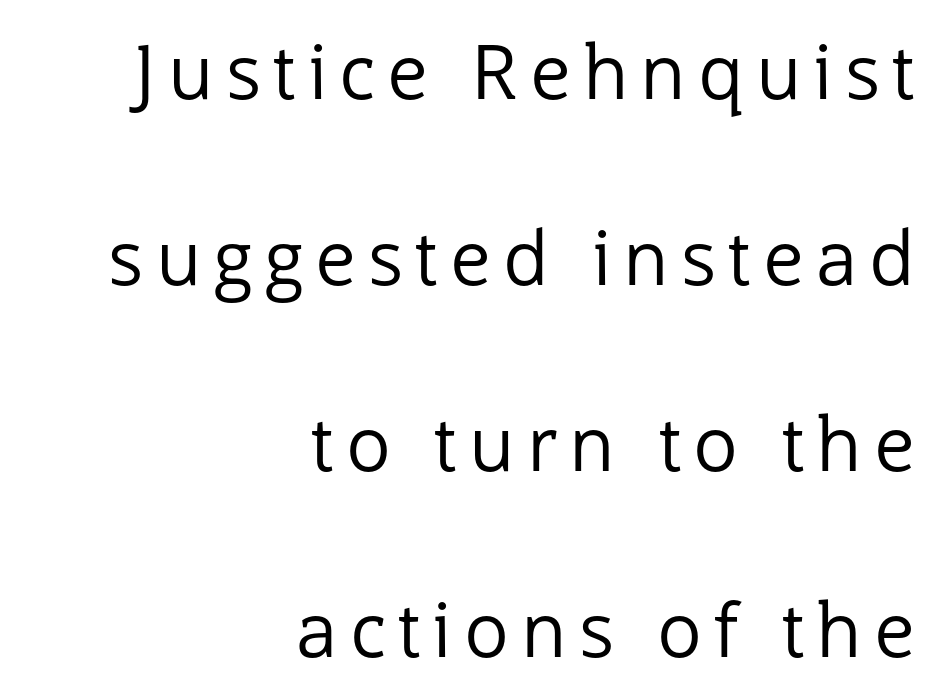
The image shows 75 px regular-weight sans-serif type, upright; set right-aligned, loose line spacing (2.48x), not underlined; low stroke contrast and a medium x-height.
